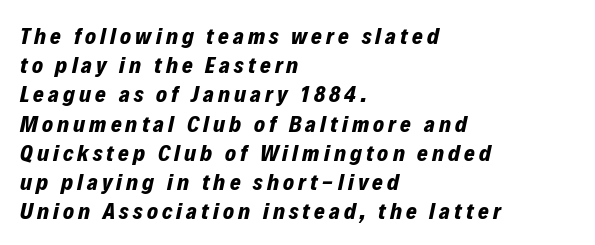
Q: Is the text bold? A: Yes.
Q: Is the text italic (slanted)? A: Yes, it leans right by about 12 degrees.
Q: Is the text underlined? A: No.
Q: How is the paragraph aligned? A: Left-aligned.
Q: Is the spacing between lines tight, normal or loose? A: Normal.
